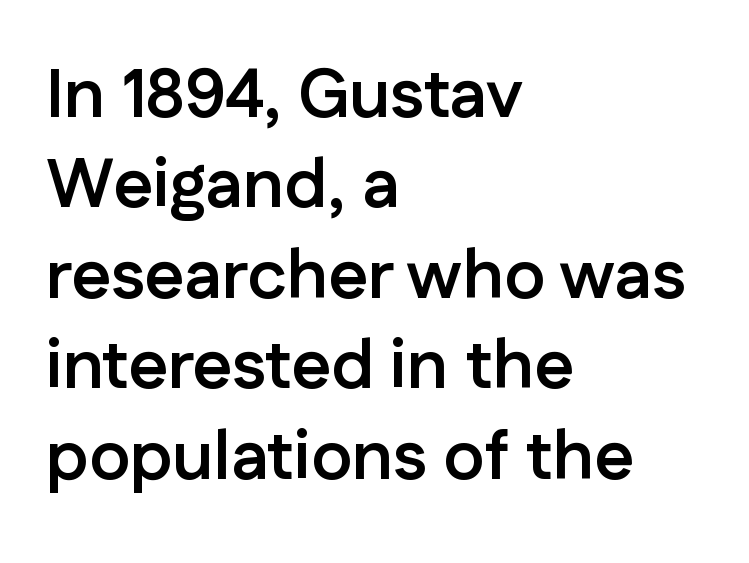
Q: Is the text bold? A: Yes.
Q: Is the text italic (slanted)? A: No, it is upright.
Q: Is the typeface a serif or a sans-serif typeface? A: Sans-serif.
Q: Is the text underlined? A: No.
Q: How is the paragraph aligned? A: Left-aligned.
Q: Is the spacing between letters normal or unusually wide? A: Normal.
Q: Is the spacing between lines tight, normal or loose? A: Normal.
Q: Width (condensed, normal, or wide)? A: Normal.
Q: Stroke contrast? A: Low.
Q: x-height? A: Medium.
Q: Monospaced? A: No.
